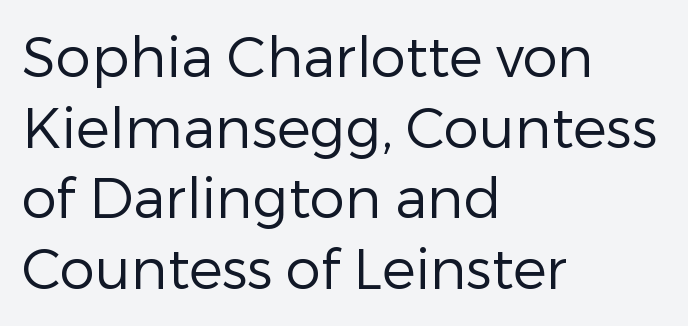
Q: Is the text bold? A: No.
Q: Is the text italic (slanted)? A: No, it is upright.
Q: Is the typeface a serif or a sans-serif typeface? A: Sans-serif.
Q: Is the text underlined? A: No.
Q: How is the paragraph aligned? A: Left-aligned.
Q: Is the spacing between letters normal or unusually wide? A: Normal.
Q: Is the spacing between lines tight, normal or loose? A: Normal.
Q: Width (condensed, normal, or wide)? A: Normal.
Q: Stroke contrast? A: Low.
Q: x-height? A: Medium.
Q: Monospaced? A: No.
